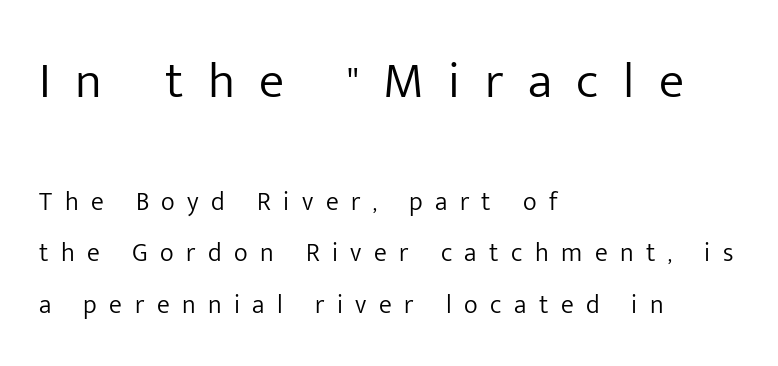
{"serif": "no", "italic": "no", "bold": "no", "weight": "light", "width": "normal", "stroke_contrast": "low", "x_height": "medium", "monospaced": "no", "underline": "no", "align": "left", "line_spacing": "loose", "line_spacing_ratio": 1.97, "letter_spacing": "wide", "letter_spacing_em": 0.48, "larger_block": "first", "size_ratio": 1.96, "glyph_px": 51}
